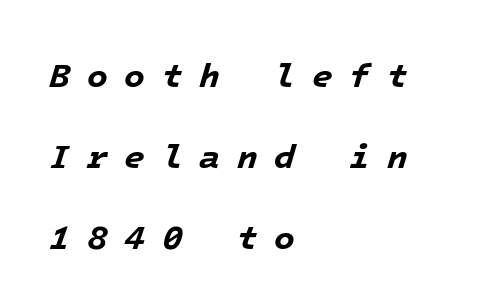
{"italic": "yes", "lean": "right", "slant_degrees": 16, "bold": "yes", "weight": "bold", "width": "normal", "stroke_contrast": "low", "x_height": "medium", "monospaced": "yes", "underline": "no", "align": "left", "line_spacing": "loose", "line_spacing_ratio": 2.38, "letter_spacing": "wide", "letter_spacing_em": 0.49, "glyph_px": 34}
